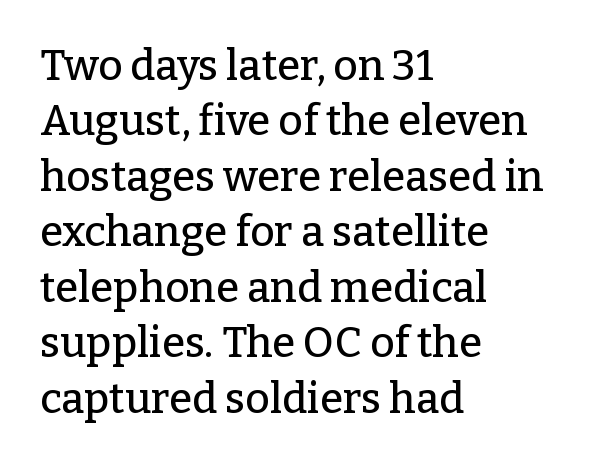
The image shows 42 px serif type, upright; set left-aligned, normal line spacing (1.32x), normal letter spacing, not underlined; low stroke contrast and a medium x-height.
